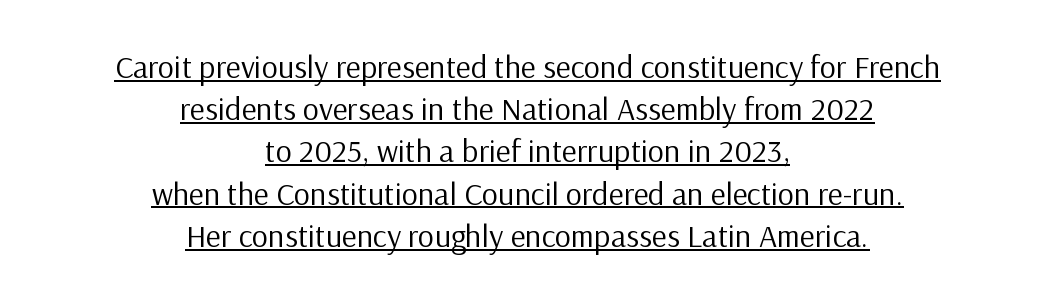
{"serif": "no", "italic": "no", "bold": "no", "weight": "regular", "width": "normal", "stroke_contrast": "low", "x_height": "medium", "monospaced": "no", "underline": "yes", "align": "center", "line_spacing": "normal", "line_spacing_ratio": 1.32, "letter_spacing": "normal", "letter_spacing_em": 0.0, "glyph_px": 32}
